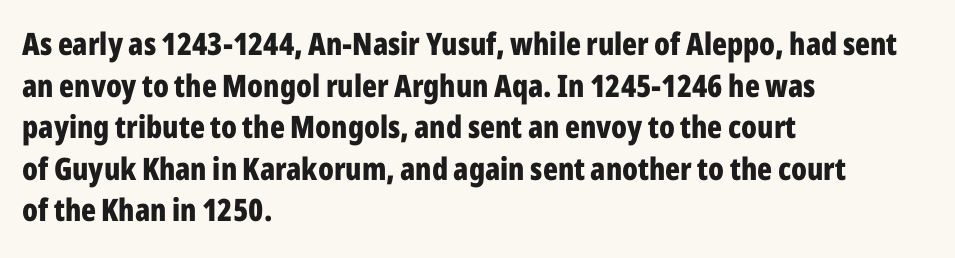
The image shows 31 px bold, condensed sans-serif type, upright; set left-aligned, normal line spacing (1.34x), normal letter spacing, not underlined; low stroke contrast and a medium x-height.
